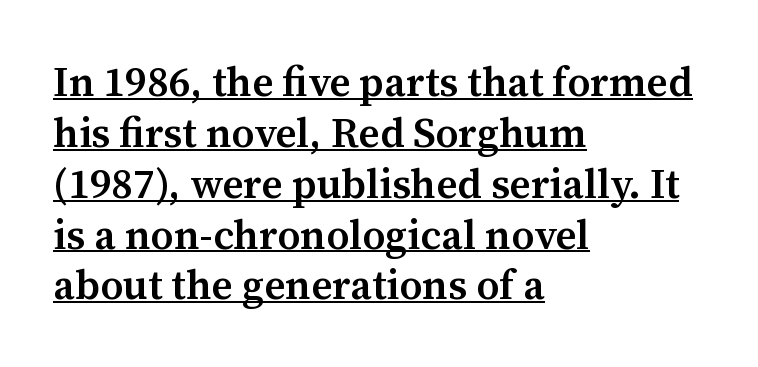
Q: Is the text bold? A: Semi-bold.
Q: Is the text italic (slanted)? A: No, it is upright.
Q: Is the typeface a serif or a sans-serif typeface? A: Serif.
Q: Is the text underlined? A: Yes.
Q: How is the paragraph aligned? A: Left-aligned.
Q: Is the spacing between letters normal or unusually wide? A: Normal.
Q: Width (condensed, normal, or wide)? A: Normal.
Q: Stroke contrast? A: Medium.
Q: x-height? A: Medium.
Q: Monospaced? A: No.
